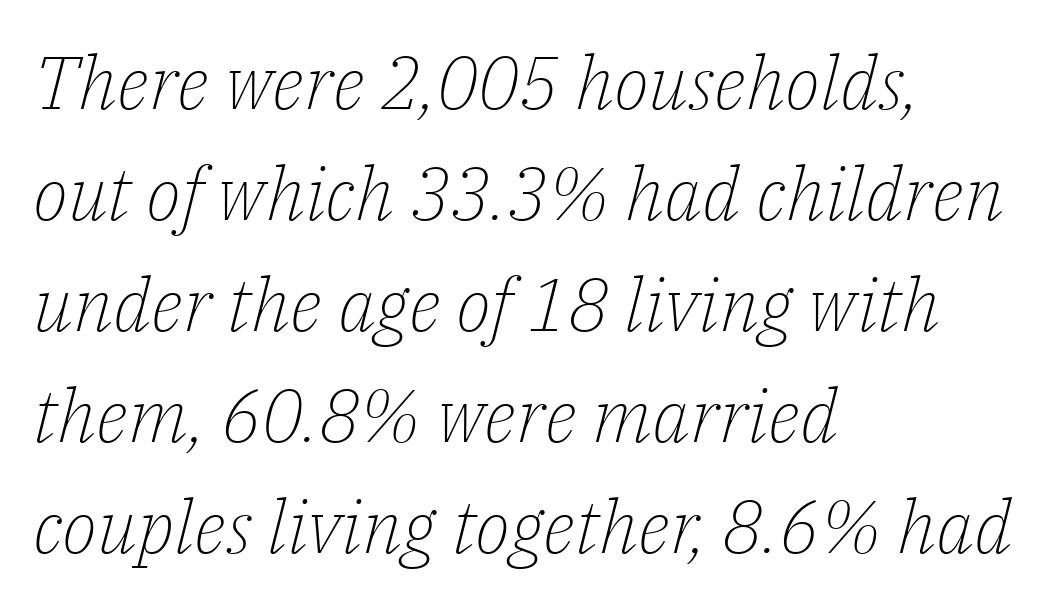
Q: Is the text bold? A: No.
Q: Is the text italic (slanted)? A: Yes, it leans right by about 14 degrees.
Q: Is the typeface a serif or a sans-serif typeface? A: Serif.
Q: Is the text underlined? A: No.
Q: How is the paragraph aligned? A: Left-aligned.
Q: Is the spacing between letters normal or unusually wide? A: Normal.
Q: Is the spacing between lines tight, normal or loose? A: Normal.
Q: Width (condensed, normal, or wide)? A: Normal.
Q: Stroke contrast? A: Low.
Q: x-height? A: Medium.
Q: Monospaced? A: No.
